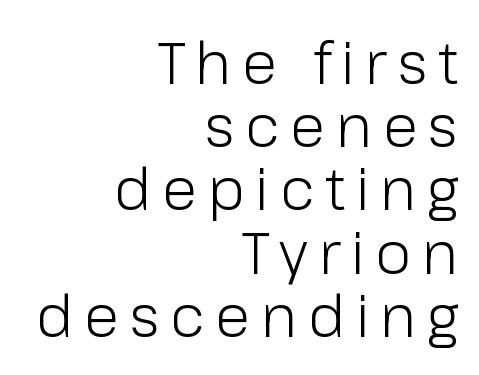
Q: Is the text bold? A: No.
Q: Is the text italic (slanted)? A: No, it is upright.
Q: Is the typeface a serif or a sans-serif typeface? A: Sans-serif.
Q: Is the text underlined? A: No.
Q: How is the paragraph aligned? A: Right-aligned.
Q: Is the spacing between lines tight, normal or loose? A: Tight.
Q: Width (condensed, normal, or wide)? A: Normal.
Q: Stroke contrast? A: Low.
Q: x-height? A: Medium.
Q: Monospaced? A: No.
